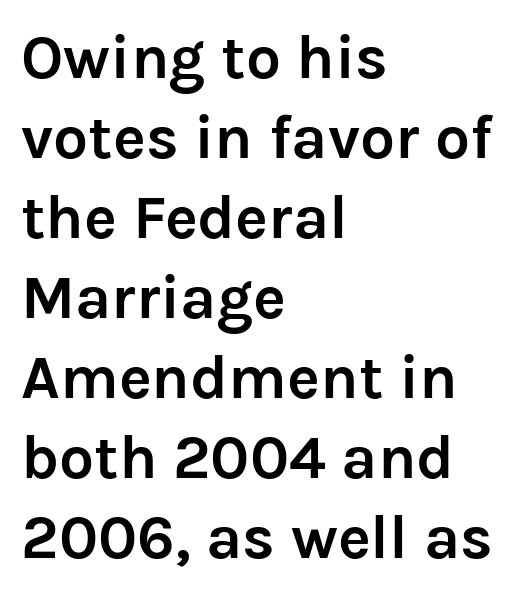
{"serif": "no", "italic": "no", "bold": "yes", "weight": "semibold", "width": "normal", "stroke_contrast": "low", "x_height": "medium", "monospaced": "no", "underline": "no", "align": "left", "line_spacing": "normal", "line_spacing_ratio": 1.29, "letter_spacing": "normal", "letter_spacing_em": 0.0, "glyph_px": 62}
